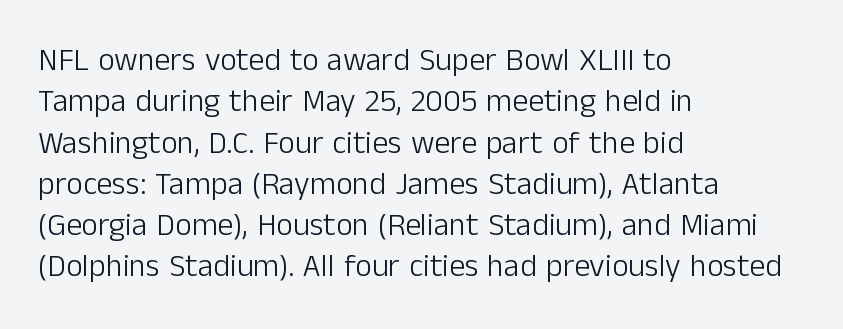
{"serif": "no", "italic": "no", "bold": "no", "weight": "light", "width": "normal", "stroke_contrast": "low", "x_height": "medium", "monospaced": "no", "underline": "no", "align": "left", "line_spacing": "normal", "line_spacing_ratio": 1.29, "letter_spacing": "normal", "letter_spacing_em": 0.0, "glyph_px": 32}
